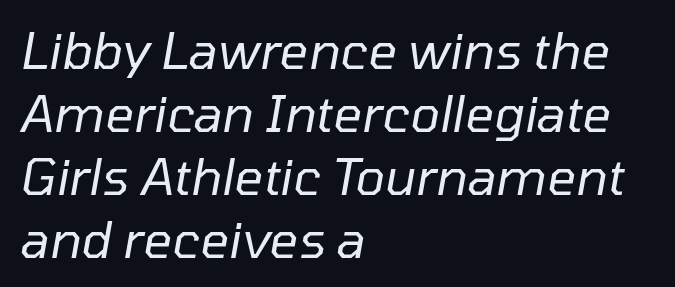
The characters are drawn with everyday or finer stroke widths. Students, note that the glyphs here touch the page at normal intervals. Alignment: flush left. You could not count columns in this text — the font is proportionally spaced.
